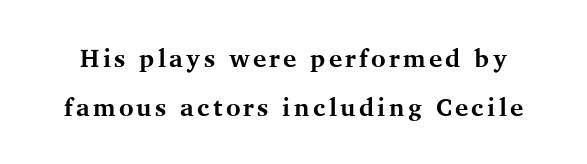
The image shows 25 px bold type, upright; set loose line spacing (1.95x), not underlined.
